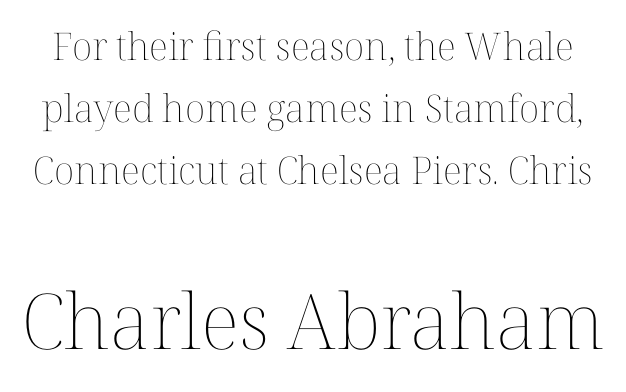
Q: Is the text bold? A: No.
Q: Is the text italic (slanted)? A: No, it is upright.
Q: Is the text underlined? A: No.
Q: Is the spacing between letters normal or unusually wide? A: Normal.
Q: Is the spacing between lines tight, normal or loose? A: Normal.
Q: Which block of text is set in a larger size, the first (top) or the second (bottom)? A: The second (bottom) one.
Q: Width (condensed, normal, or wide)? A: Normal.
Q: Stroke contrast? A: Medium.
Q: x-height? A: Medium.
Q: Monospaced? A: No.
